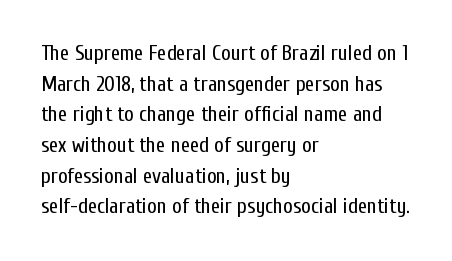
Q: Is the text bold? A: No.
Q: Is the text italic (slanted)? A: No, it is upright.
Q: Is the text underlined? A: No.
Q: How is the paragraph aligned? A: Left-aligned.
Q: Is the spacing between letters normal or unusually wide? A: Normal.
Q: Is the spacing between lines tight, normal or loose? A: Normal.
